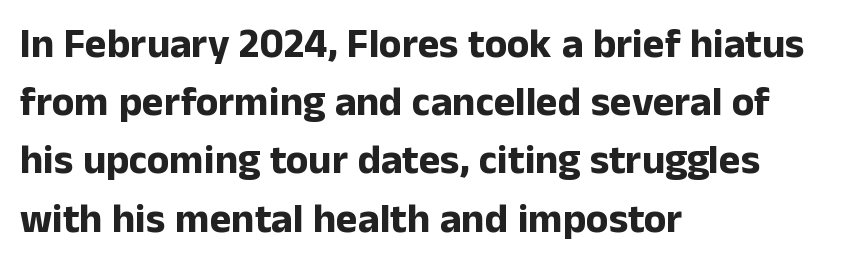
{"serif": "no", "italic": "no", "bold": "yes", "weight": "bold", "width": "normal", "stroke_contrast": "low", "x_height": "medium", "monospaced": "no", "underline": "no", "align": "left", "line_spacing": "normal", "line_spacing_ratio": 1.42, "letter_spacing": "normal", "letter_spacing_em": 0.0, "glyph_px": 41}
